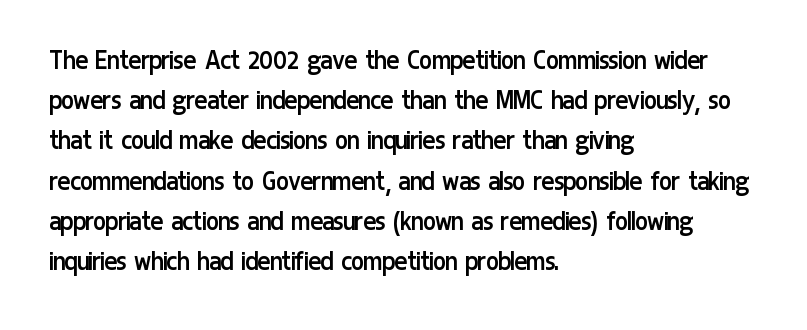
Each letter keeps its own natural width here, so spacing adapts to shape. The paragraph has a hard left edge and a soft right edge. Regular leading. Nothing unusual about the tracking: characters are spaced as the font intends. No letter is thick-stroked: the sample isn't bold.
